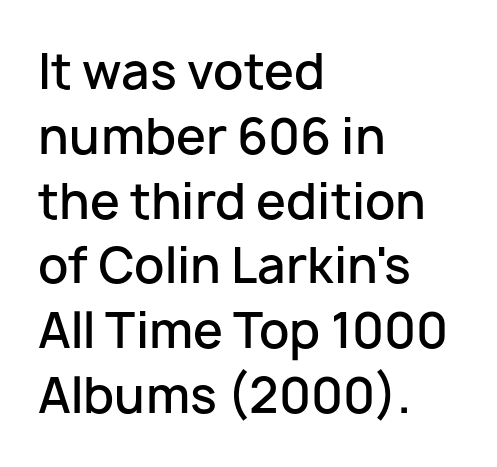
Q: Is the text bold? A: Semi-bold.
Q: Is the text italic (slanted)? A: No, it is upright.
Q: Is the typeface a serif or a sans-serif typeface? A: Sans-serif.
Q: Is the text underlined? A: No.
Q: How is the paragraph aligned? A: Left-aligned.
Q: Is the spacing between letters normal or unusually wide? A: Normal.
Q: Is the spacing between lines tight, normal or loose? A: Normal.
Q: Width (condensed, normal, or wide)? A: Normal.
Q: Stroke contrast? A: Low.
Q: x-height? A: Medium.
Q: Monospaced? A: No.
